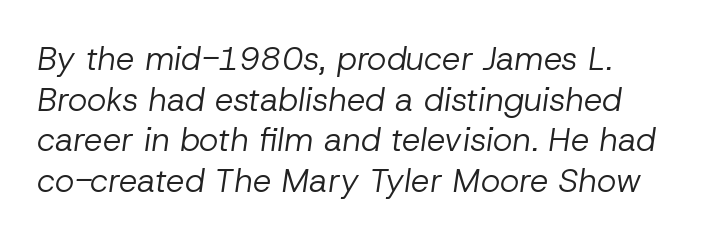
Q: Is the text bold? A: No.
Q: Is the text italic (slanted)? A: Yes, it leans right by about 8 degrees.
Q: Is the text underlined? A: No.
Q: How is the paragraph aligned? A: Left-aligned.
Q: Is the spacing between letters normal or unusually wide? A: Normal.
Q: Width (condensed, normal, or wide)? A: Normal.
Q: Stroke contrast? A: Low.
Q: x-height? A: Medium.
Q: Monospaced? A: No.
